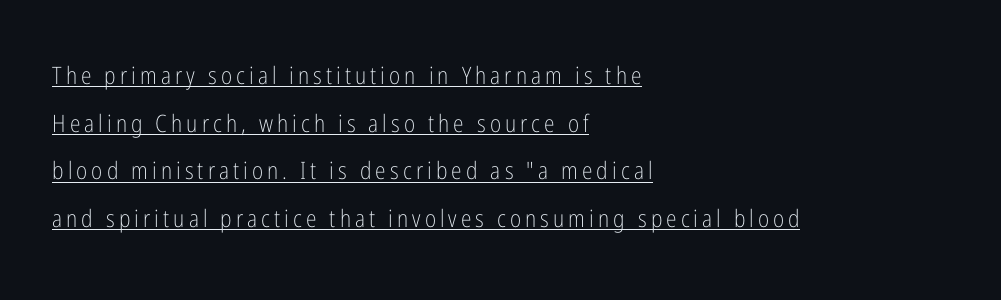
The image shows 24 px text type, upright; set left-aligned, loose line spacing (1.98x), underlined.
